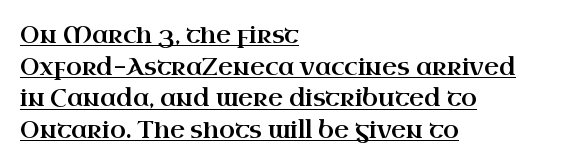
Q: Is the text italic (slanted)? A: No, it is upright.
Q: Is the text underlined? A: Yes.
Q: How is the paragraph aligned? A: Left-aligned.
Q: Is the spacing between letters normal or unusually wide? A: Normal.
Q: Is the spacing between lines tight, normal or loose? A: Normal.
